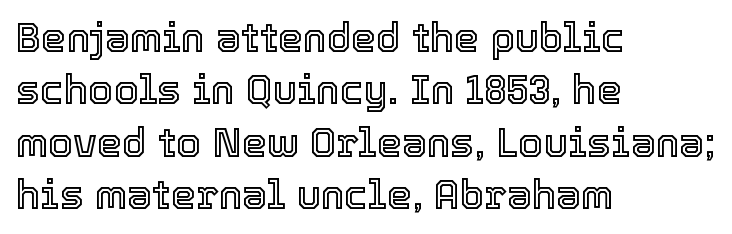
The image shows 40 px text type, upright; set left-aligned, normal line spacing (1.31x), normal letter spacing, not underlined; a medium x-height.
